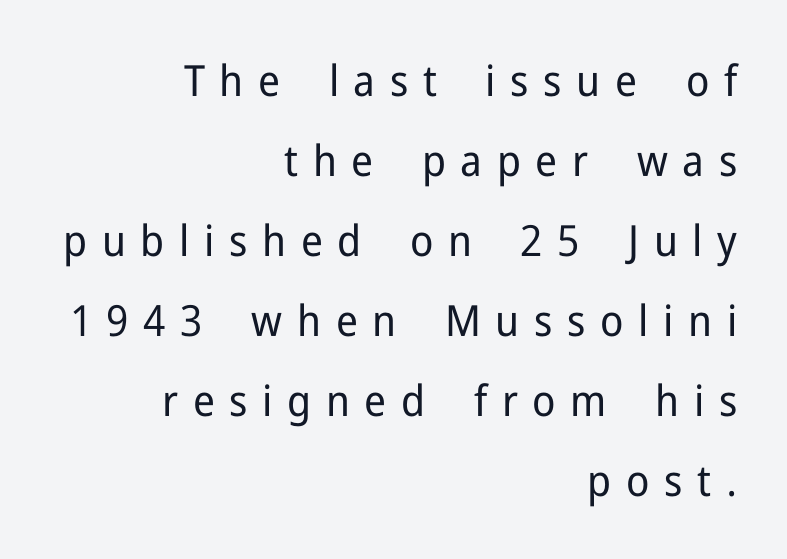
The image shows 43 px regular-weight sans-serif type, upright; set right-aligned, line spacing 1.86x, unusually wide letter spacing (+0.34 em), not underlined; low stroke contrast and a medium x-height.
